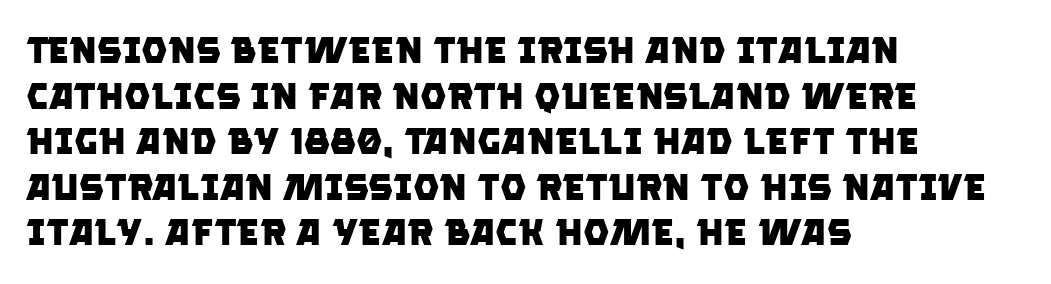
Q: Is the text bold? A: Yes.
Q: Is the typeface a serif or a sans-serif typeface? A: Sans-serif.
Q: Is the text underlined? A: No.
Q: How is the paragraph aligned? A: Left-aligned.
Q: Is the spacing between letters normal or unusually wide? A: Normal.
Q: Width (condensed, normal, or wide)? A: Normal.
Q: Stroke contrast? A: Low.
Q: x-height? A: Large.
Q: Monospaced? A: No.
